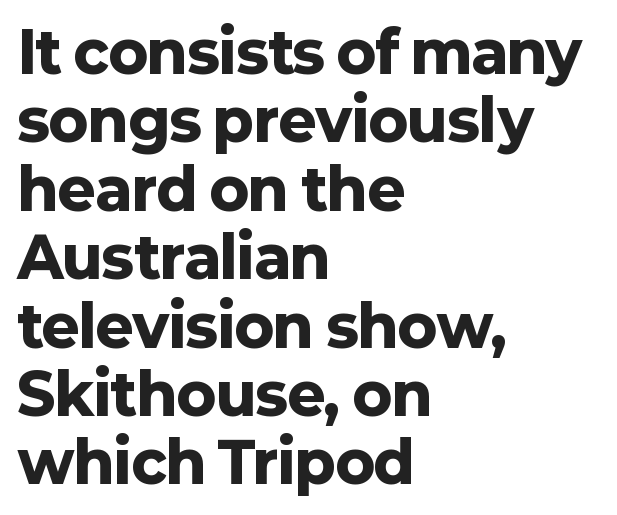
Grotesque or geometric, the face here clearly has no serifs. The specimen reads as upright at a glance. Teacher's note: observe the even left margin — that is flush-left alignment. Do the characters align in a grid? No, the font is proportional. Only glyphs here, with clear space below each row.
